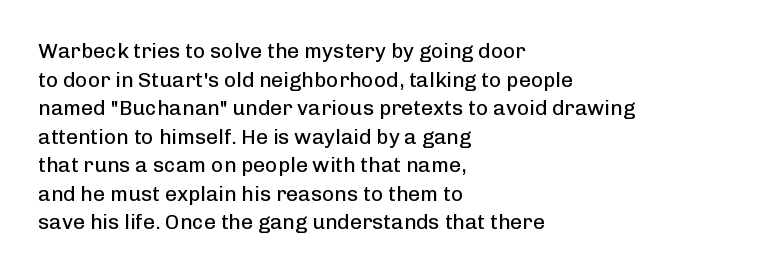
The image shows 21 px text type, upright; set left-aligned, normal line spacing (1.36x), normal letter spacing, not underlined.
